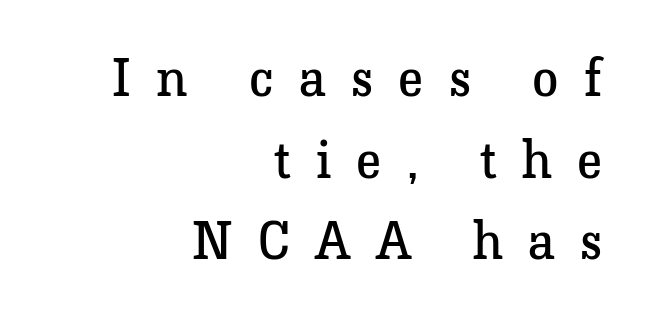
Q: Is the text bold? A: No.
Q: Is the text italic (slanted)? A: No, it is upright.
Q: Is the typeface a serif or a sans-serif typeface? A: Serif.
Q: Is the text underlined? A: No.
Q: How is the paragraph aligned? A: Right-aligned.
Q: Is the spacing between letters normal or unusually wide? A: Unusually wide.
Q: Is the spacing between lines tight, normal or loose? A: Normal.
Q: Width (condensed, normal, or wide)? A: Normal.
Q: Stroke contrast? A: Low.
Q: x-height? A: Medium.
Q: Monospaced? A: No.
